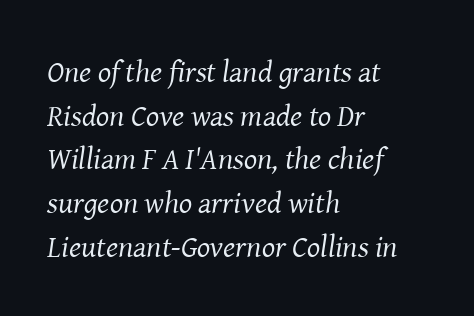
Q: Is the text bold? A: No.
Q: Is the text italic (slanted)? A: Yes, it leans right by about 8 degrees.
Q: Is the typeface a serif or a sans-serif typeface? A: Serif.
Q: Is the text underlined? A: No.
Q: How is the paragraph aligned? A: Left-aligned.
Q: Is the spacing between letters normal or unusually wide? A: Normal.
Q: Is the spacing between lines tight, normal or loose? A: Normal.
Q: Width (condensed, normal, or wide)? A: Normal.
Q: Stroke contrast? A: Medium.
Q: x-height? A: Medium.
Q: Monospaced? A: No.
